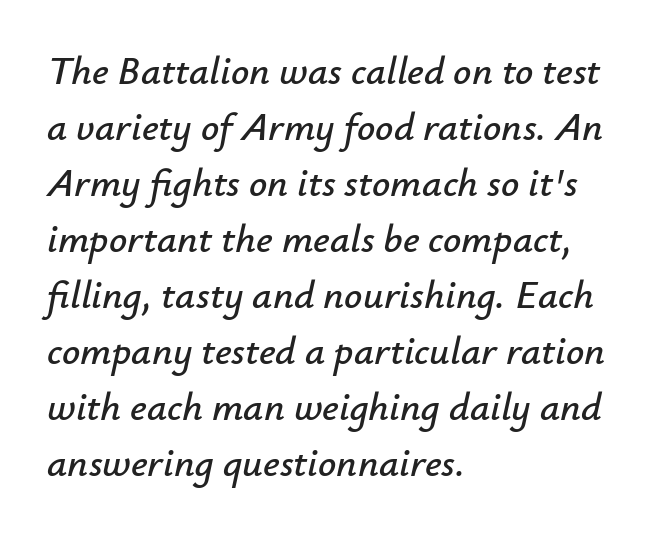
The image shows 40 px text type, italic (leaning right); set left-aligned, normal line spacing (1.4x), normal letter spacing, not underlined; low stroke contrast and a small x-height.
